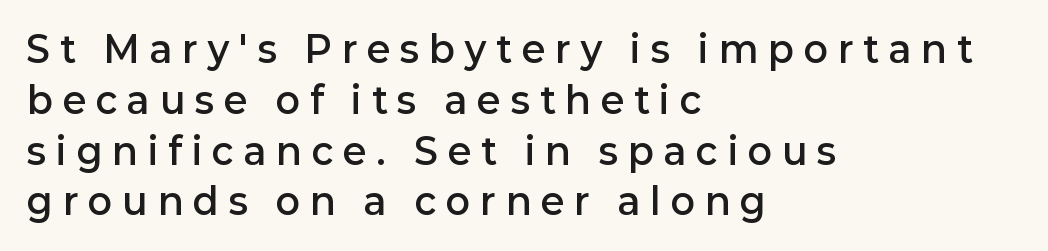
Q: Is the text bold? A: Semi-bold.
Q: Is the text italic (slanted)? A: No, it is upright.
Q: Is the typeface a serif or a sans-serif typeface? A: Sans-serif.
Q: Is the text underlined? A: No.
Q: How is the paragraph aligned? A: Left-aligned.
Q: Is the spacing between letters normal or unusually wide? A: Unusually wide.
Q: Is the spacing between lines tight, normal or loose? A: Normal.
Q: Width (condensed, normal, or wide)? A: Normal.
Q: Stroke contrast? A: Low.
Q: x-height? A: Medium.
Q: Monospaced? A: No.
